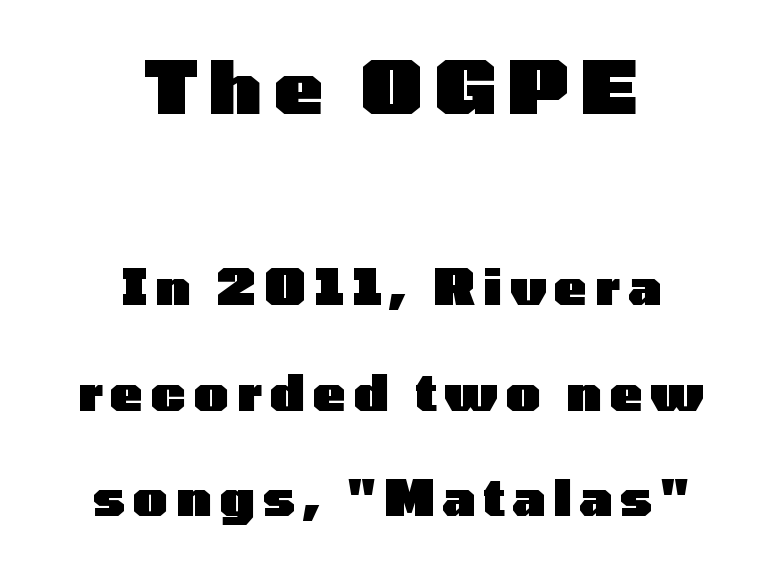
These two chunks differ in scale, with the top chunk taking the larger measure. These lines are rendered in a variable-pitch font. In terms of posture, this sample is upright. Visually the block forms a symmetrical silhouette, jagged on both flanks.
